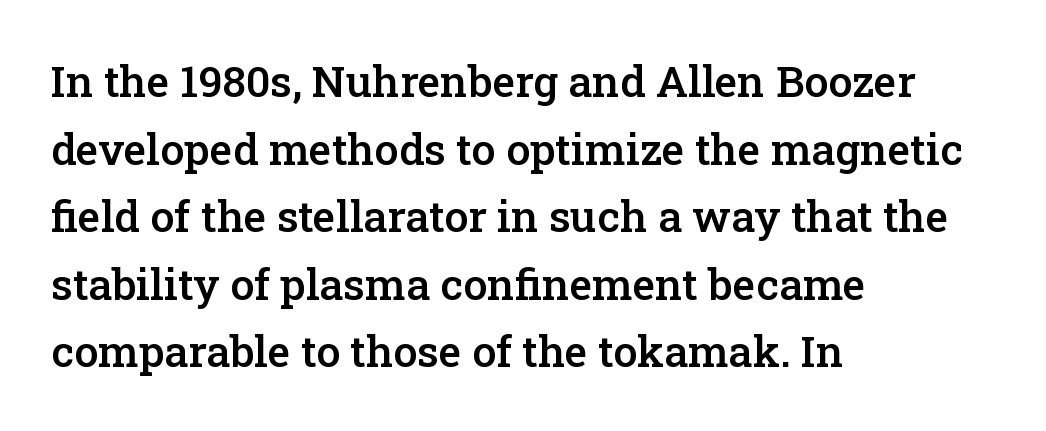
{"serif": "yes", "italic": "no", "bold": "semi", "weight": "semibold", "width": "normal", "stroke_contrast": "low", "x_height": "medium", "monospaced": "no", "underline": "no", "align": "left", "line_spacing": "normal", "line_spacing_ratio": 1.57, "letter_spacing": "normal", "letter_spacing_em": 0.0, "glyph_px": 43}
